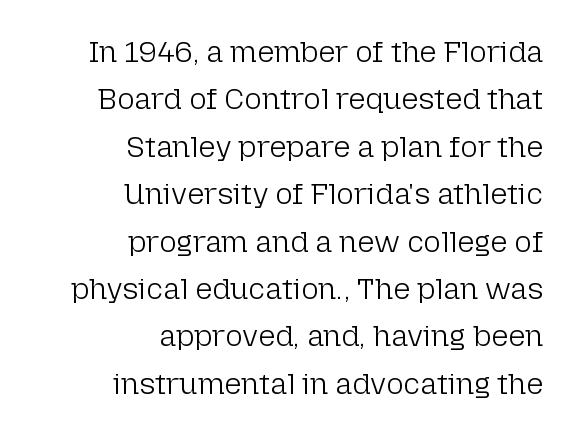
Nope, not italic — everything's standing straight. Is this a heavy cut? Hardly; it is regular or lighter. These lines are rendered in a variable-pitch font. The words here are not underlined. Regarding serifs, this sample does without them.
